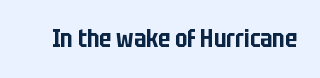
{"italic": "no", "underline": "no", "letter_spacing": "normal", "letter_spacing_em": 0.0, "glyph_px": 24}
